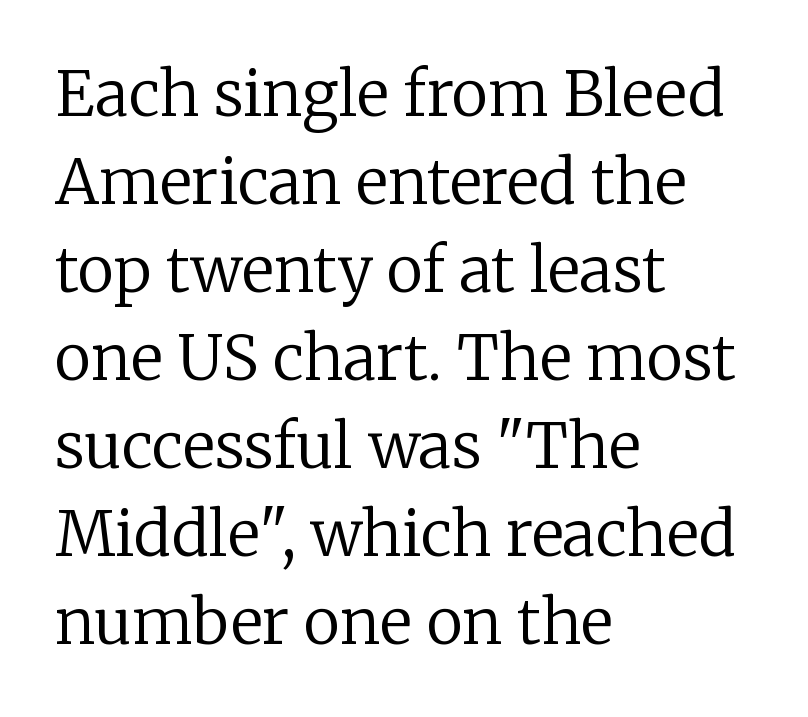
The image shows 62 px regular-weight serif type, upright; set left-aligned, normal line spacing (1.42x), normal letter spacing, not underlined; low stroke contrast and a medium x-height.
